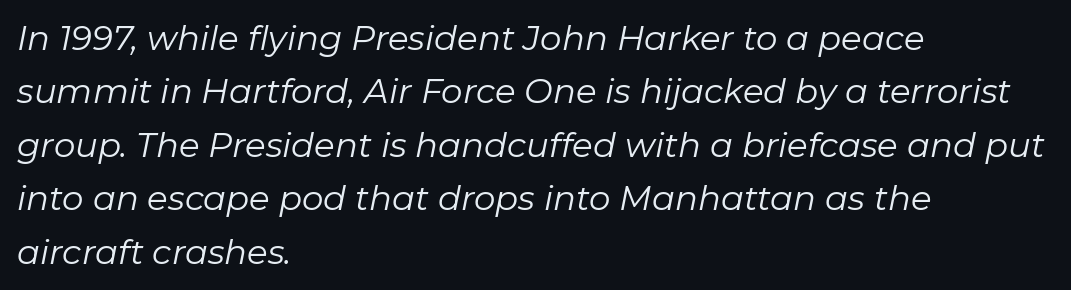
Q: Is the text bold? A: No.
Q: Is the text italic (slanted)? A: Yes, it leans right by about 11 degrees.
Q: Is the text underlined? A: No.
Q: How is the paragraph aligned? A: Left-aligned.
Q: Is the spacing between letters normal or unusually wide? A: Normal.
Q: Is the spacing between lines tight, normal or loose? A: Normal.
Q: Width (condensed, normal, or wide)? A: Normal.
Q: Stroke contrast? A: Low.
Q: x-height? A: Medium.
Q: Monospaced? A: No.
